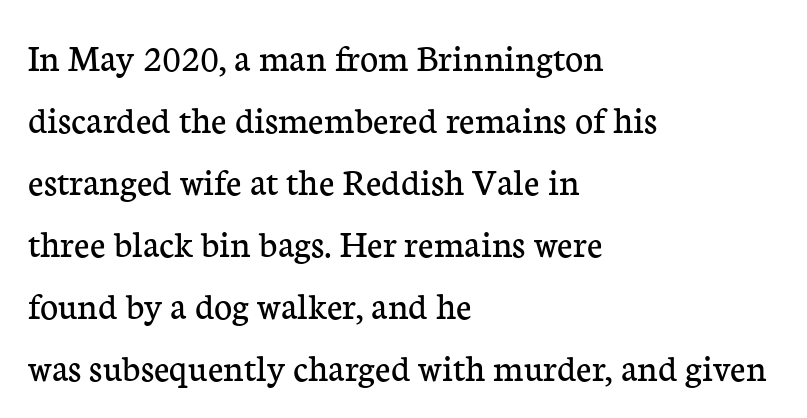
Is this a fixed-width face? No — the glyphs have proportional, varying widths. Vertical strokes here are truly vertical. A student would call this left alignment; a typographer would say flush left, rag right. Weight: regular or lighter. Any mark beneath the type? The region is blank. These lines sit exactly where default settings would place them.
